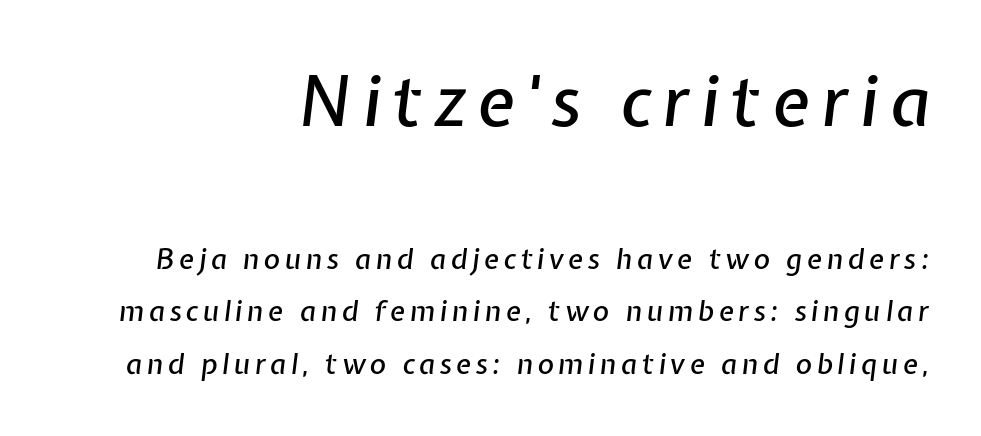
{"italic": "yes", "lean": "right", "slant_degrees": 7, "width": "normal", "stroke_contrast": "low", "x_height": "medium", "monospaced": "no", "underline": "no", "align": "right", "line_spacing_ratio": 1.87, "larger_block": "first", "size_ratio": 2.5, "glyph_px": 70}
